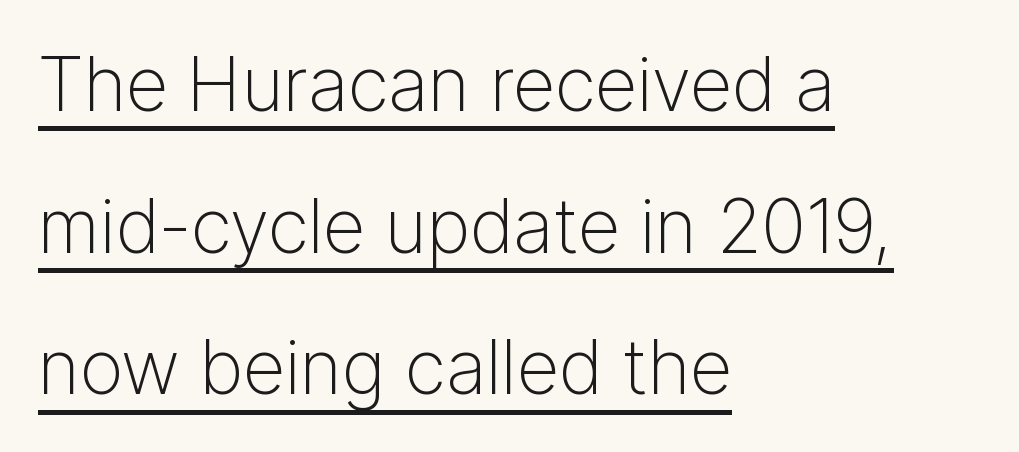
The image shows 75 px light sans-serif type, upright; set left-aligned, line spacing 1.89x, normal letter spacing, underlined; low stroke contrast and a medium x-height.
